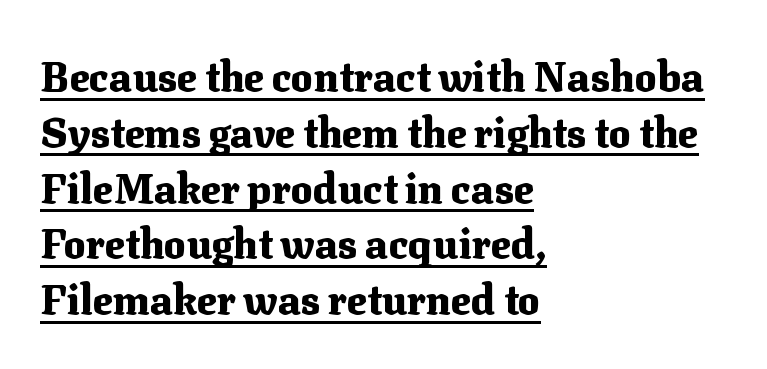
Q: Is the text bold? A: Yes.
Q: Is the text italic (slanted)? A: No, it is upright.
Q: Is the typeface a serif or a sans-serif typeface? A: Serif.
Q: Is the text underlined? A: Yes.
Q: How is the paragraph aligned? A: Left-aligned.
Q: Is the spacing between letters normal or unusually wide? A: Normal.
Q: Is the spacing between lines tight, normal or loose? A: Normal.
Q: Width (condensed, normal, or wide)? A: Normal.
Q: Stroke contrast? A: Medium.
Q: x-height? A: Medium.
Q: Monospaced? A: No.
